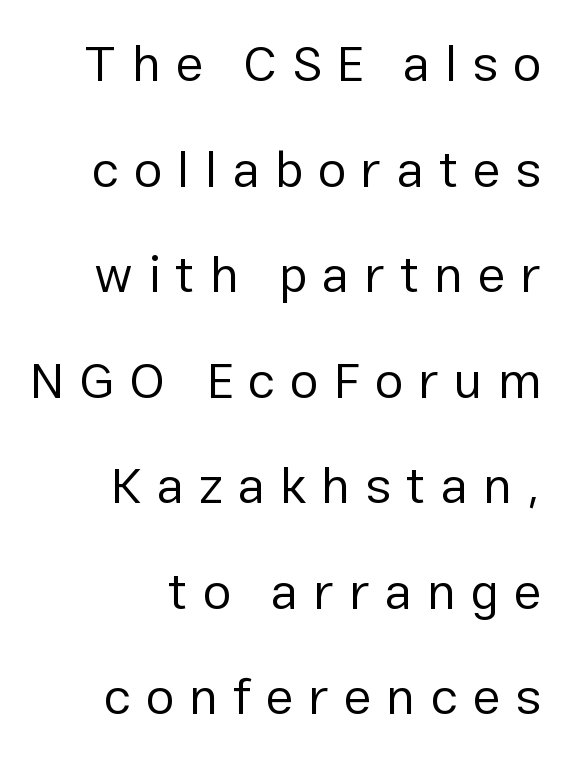
Tracking value appears strongly positive — letters spread wide. In CSS terms this would be text-align: right. A roman cut, with each character standing at attention. The line-height multiplier appears high, well above default. Serif or sans? Sans — the stroke terminals are bare. Here the designer chose a conventional face with non-uniform glyph widths.
